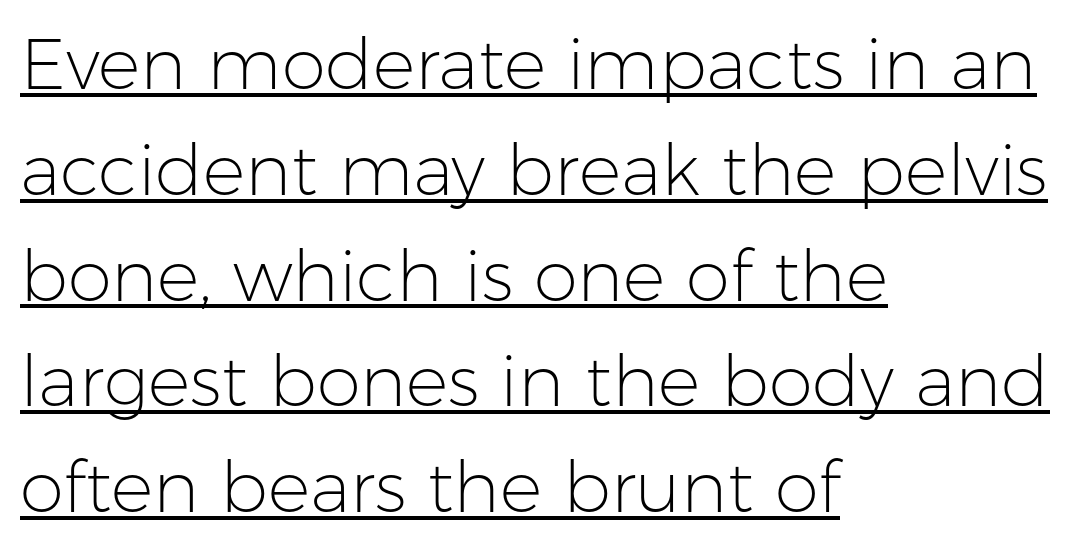
{"serif": "no", "italic": "no", "bold": "no", "weight": "light", "width": "normal", "stroke_contrast": "low", "x_height": "medium", "monospaced": "no", "underline": "yes", "align": "left", "line_spacing": "normal", "line_spacing_ratio": 1.49, "letter_spacing": "normal", "letter_spacing_em": 0.0, "glyph_px": 71}
